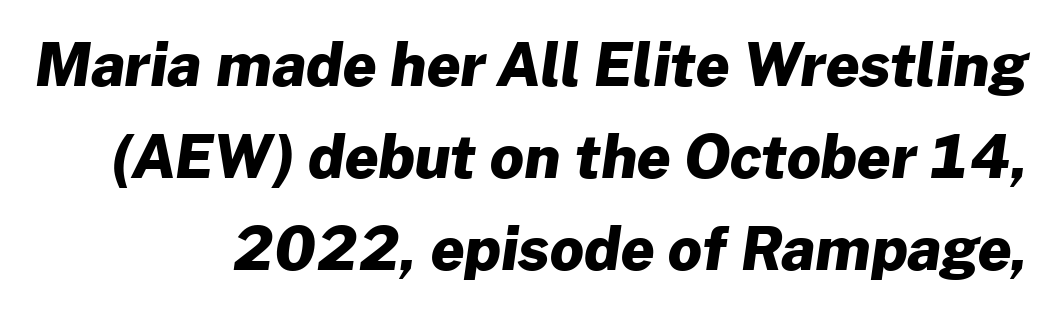
Q: Is the text bold? A: Yes.
Q: Is the typeface a serif or a sans-serif typeface? A: Sans-serif.
Q: Is the text underlined? A: No.
Q: How is the paragraph aligned? A: Right-aligned.
Q: Is the spacing between letters normal or unusually wide? A: Normal.
Q: Is the spacing between lines tight, normal or loose? A: Normal.
Q: Width (condensed, normal, or wide)? A: Normal.
Q: Stroke contrast? A: Low.
Q: x-height? A: Medium.
Q: Monospaced? A: No.
